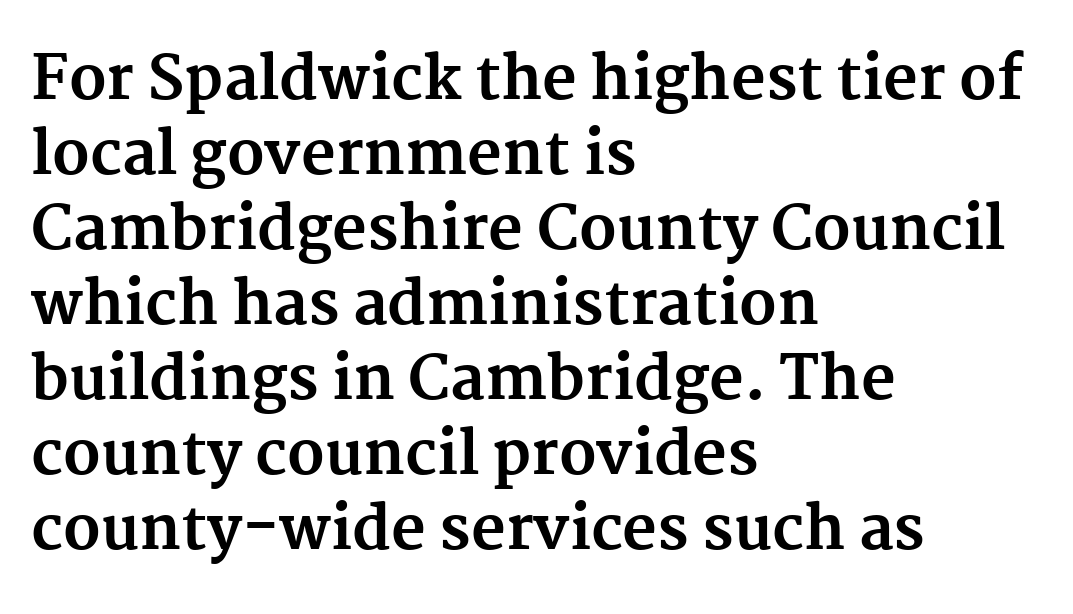
{"serif": "yes", "italic": "no", "bold": "yes", "weight": "bold", "width": "normal", "stroke_contrast": "medium", "x_height": "medium", "monospaced": "no", "underline": "no", "align": "left", "line_spacing": "normal", "line_spacing_ratio": 1.25, "letter_spacing": "normal", "letter_spacing_em": 0.0, "glyph_px": 60}
